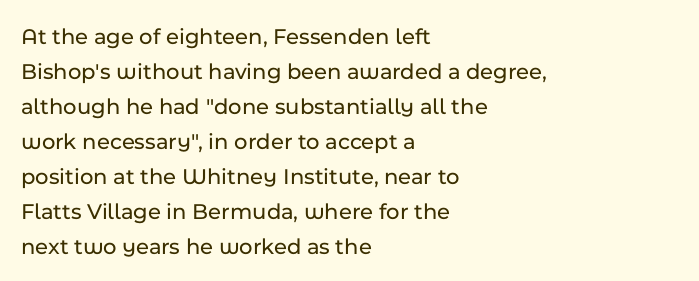
Q: Is the text italic (slanted)? A: No, it is upright.
Q: Is the text underlined? A: No.
Q: How is the paragraph aligned? A: Left-aligned.
Q: Is the spacing between letters normal or unusually wide? A: Normal.
Q: Is the spacing between lines tight, normal or loose? A: Normal.
